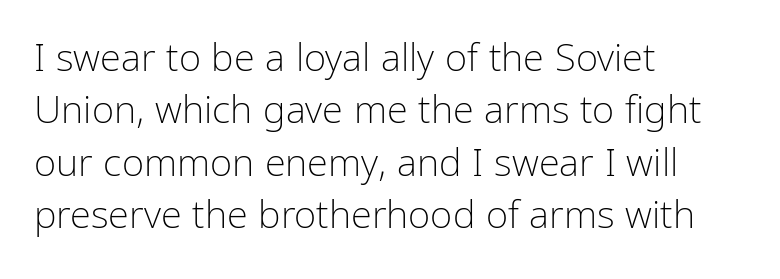
The image shows 38 px light, condensed sans-serif type, upright; set left-aligned, normal line spacing (1.38x), normal letter spacing, not underlined; low stroke contrast and a medium x-height.
